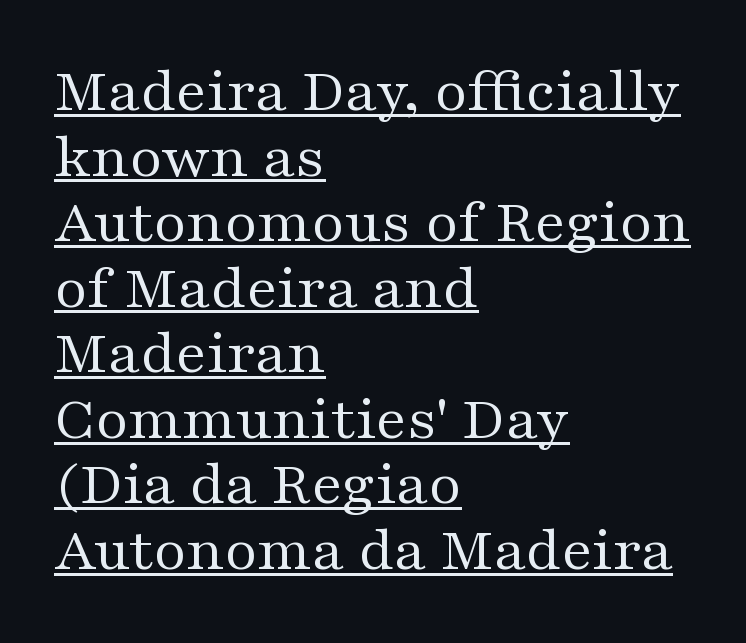
{"serif": "yes", "italic": "no", "bold": "no", "weight": "regular", "width": "wide", "stroke_contrast": "medium", "x_height": "medium", "monospaced": "no", "underline": "yes", "align": "left", "line_spacing": "tight", "line_spacing_ratio": 1.04, "letter_spacing": "normal", "letter_spacing_em": 0.0, "glyph_px": 63}
